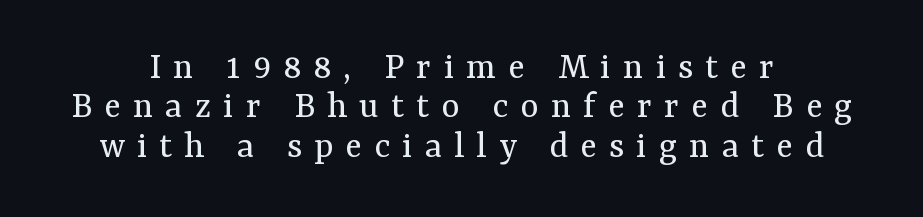
{"serif": "yes", "italic": "no", "bold": "no", "weight": "regular", "width": "normal", "stroke_contrast": "medium", "x_height": "medium", "monospaced": "no", "underline": "no", "line_spacing": "tight", "line_spacing_ratio": 1.01, "letter_spacing": "wide", "letter_spacing_em": 0.31, "glyph_px": 39}
